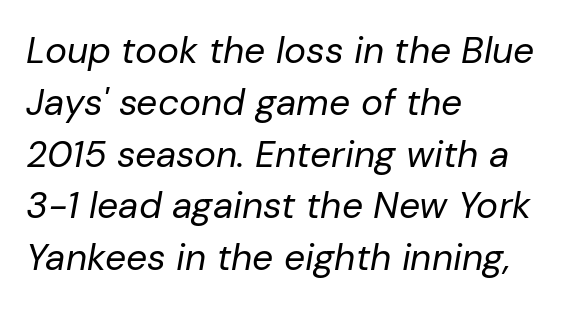
Looks like regular typesetting: each glyph gets only the width it needs. Is the block centered? No — it sits flush against the left margin. It's the slanting kind of type. The foot of each line stays bare and open. Students, observe: this is what conventionally led text looks like. Standard letterfit; no display-style spreading of the glyphs.
